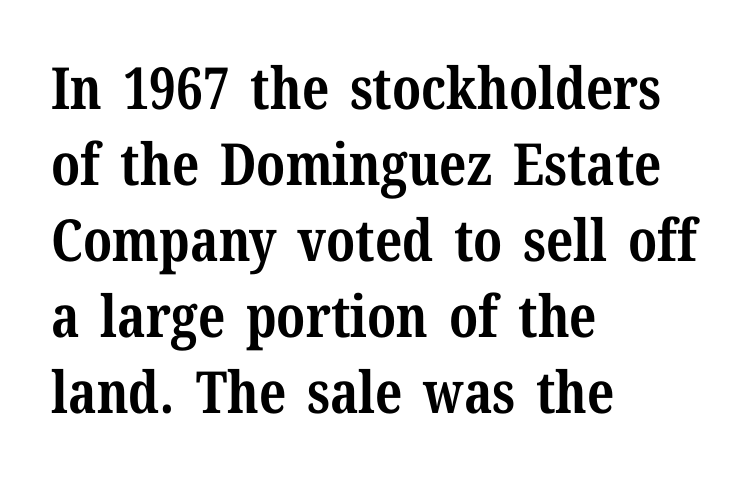
Q: Is the text bold? A: Yes.
Q: Is the text italic (slanted)? A: No, it is upright.
Q: Is the typeface a serif or a sans-serif typeface? A: Serif.
Q: Is the text underlined? A: No.
Q: How is the paragraph aligned? A: Left-aligned.
Q: Is the spacing between letters normal or unusually wide? A: Normal.
Q: Is the spacing between lines tight, normal or loose? A: Normal.
Q: Width (condensed, normal, or wide)? A: Normal.
Q: Stroke contrast? A: Medium.
Q: x-height? A: Medium.
Q: Monospaced? A: No.
